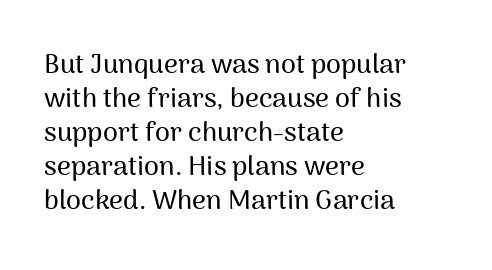
Q: Is the text italic (slanted)? A: No, it is upright.
Q: Is the text underlined? A: No.
Q: How is the paragraph aligned? A: Left-aligned.
Q: Is the spacing between letters normal or unusually wide? A: Normal.
Q: Is the spacing between lines tight, normal or loose? A: Normal.
